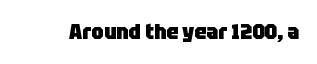
{"italic": "no", "bold": "yes", "underline": "no", "letter_spacing": "normal", "letter_spacing_em": 0.0, "glyph_px": 21}
